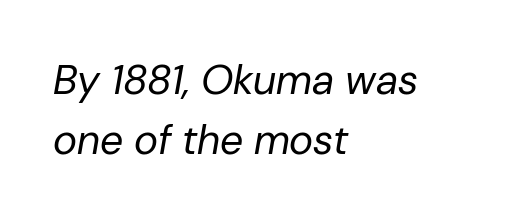
These lines sit exactly where default settings would place them. Compared with typical body copy, the letter spacing here is the same. The glyphs look as if they've been sheared to an angle. Horizontally, the lines are justified to the leading edge only. Unmarked baselines from the first word to the last. Varying glyph widths throughout — classic text-font behaviour.
